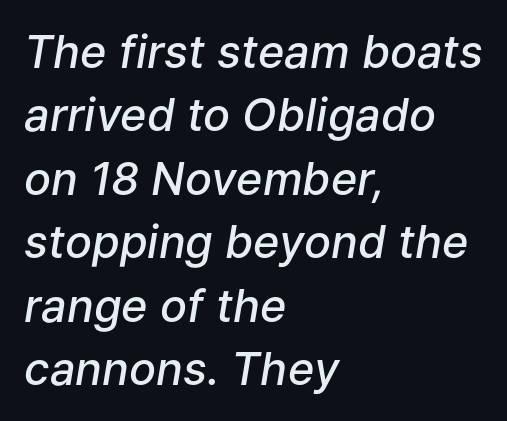
{"italic": "yes", "lean": "right", "slant_degrees": 9, "bold": "semi", "weight": "semibold", "width": "normal", "stroke_contrast": "low", "x_height": "medium", "monospaced": "no", "underline": "no", "align": "left", "line_spacing": "normal", "line_spacing_ratio": 1.41, "letter_spacing": "normal", "letter_spacing_em": 0.0, "glyph_px": 45}
